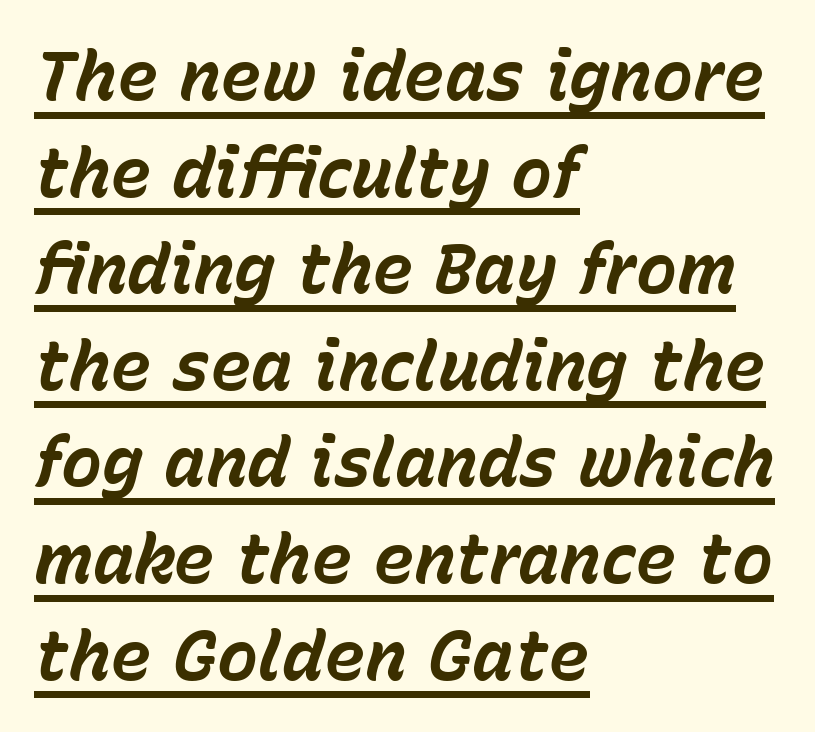
Each new line begins a customary step beneath the previous one. The paragraph has a hard left edge and a soft right edge. Typographic density is high because the face is bold. A baseline rule has been typeset under these characters. Quick note: italic. The letters advance in unequal steps, a hallmark of proportional type.
